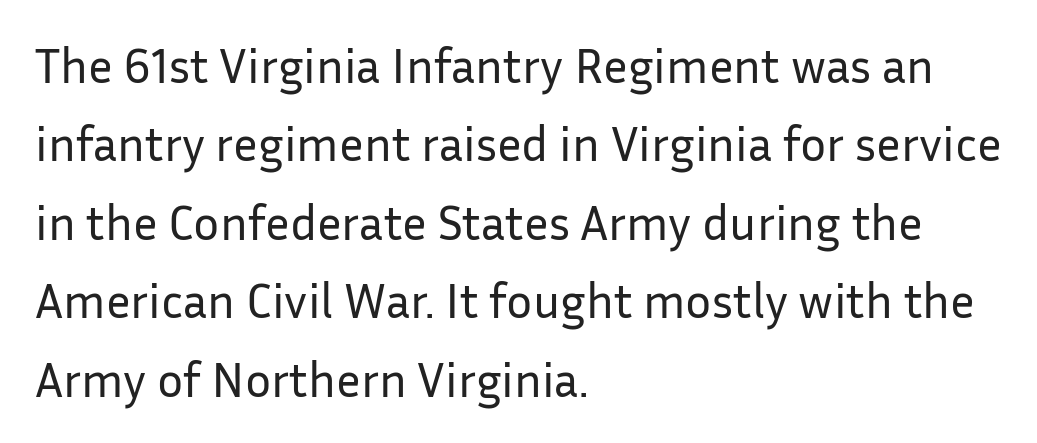
Looks like regular typesetting: each glyph gets only the width it needs. These lines are composed in type without serifs. Characters follow at the spacing the type designer built in. A quiet, ordinary-to-light weight characterises the typeface. Regular leading. Glance below the letters and you will spot only blank space.
